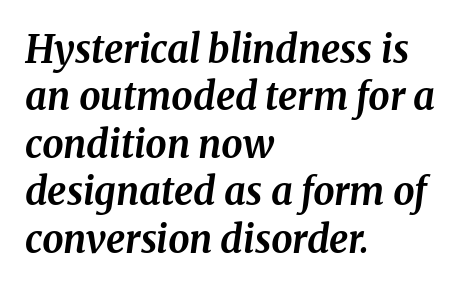
{"serif": "yes", "italic": "yes", "lean": "right", "slant_degrees": 8, "bold": "yes", "weight": "bold", "width": "normal", "stroke_contrast": "medium", "x_height": "medium", "monospaced": "no", "underline": "no", "align": "left", "line_spacing": "normal", "line_spacing_ratio": 1.25, "letter_spacing": "normal", "letter_spacing_em": 0.0, "glyph_px": 38}
